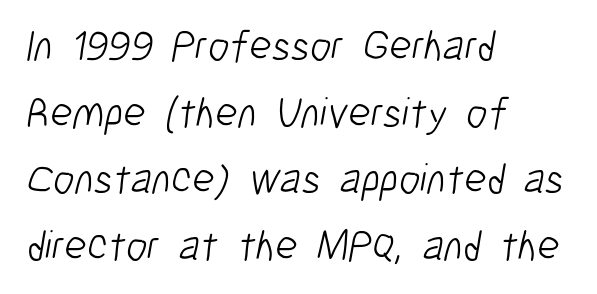
Q: Is the text bold? A: No.
Q: Is the typeface a serif or a sans-serif typeface? A: Sans-serif.
Q: Is the text underlined? A: No.
Q: How is the paragraph aligned? A: Left-aligned.
Q: Is the spacing between letters normal or unusually wide? A: Normal.
Q: Is the spacing between lines tight, normal or loose? A: Normal.
Q: Width (condensed, normal, or wide)? A: Condensed.
Q: Stroke contrast? A: Low.
Q: x-height? A: Medium.
Q: Monospaced? A: No.
